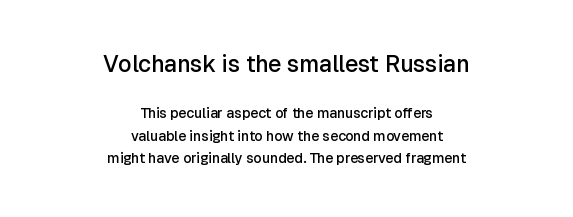
The image shows 23 px text type, upright; set centered, normal line spacing (1.6x), normal letter spacing, not underlined; the first (top) block is 1.64x larger.
